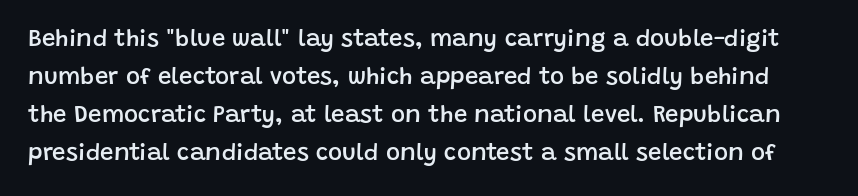
Q: Is the text bold? A: Semi-bold.
Q: Is the text italic (slanted)? A: No, it is upright.
Q: Is the text underlined? A: No.
Q: Is the spacing between letters normal or unusually wide? A: Normal.
Q: Is the spacing between lines tight, normal or loose? A: Normal.
